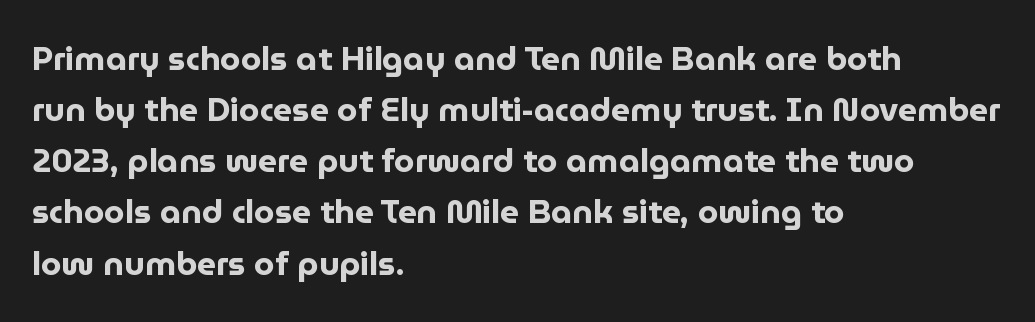
{"serif": "no", "italic": "no", "bold": "yes", "weight": "bold", "width": "normal", "stroke_contrast": "low", "x_height": "medium", "monospaced": "no", "underline": "no", "align": "left", "line_spacing": "normal", "line_spacing_ratio": 1.55, "letter_spacing": "normal", "letter_spacing_em": 0.0, "glyph_px": 33}
